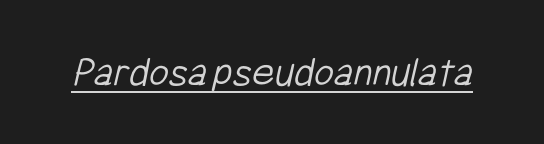
Character widths vary here, with narrow letters taking less room than wide ones. Here the glyphs are tracked normally, forming tight word shapes. The characters display no serif detailing; their extremities are plain. The strokes are not fattened; the text isn't bold. Decoration check: the copy is underlined.
